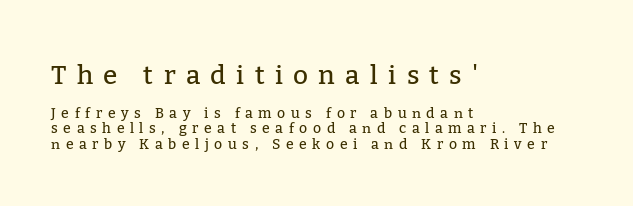
Very little white space separates one row of letters from the next. Which chunk is bigger? The first one — the top block dwarfs the bottom. The type sits square on the baseline with zero lean. The specimen omits any rule beneath the text block's lines. Is the block centered? No — it sits flush against the left margin. The type is letterspaced generously, with wide tracking.
